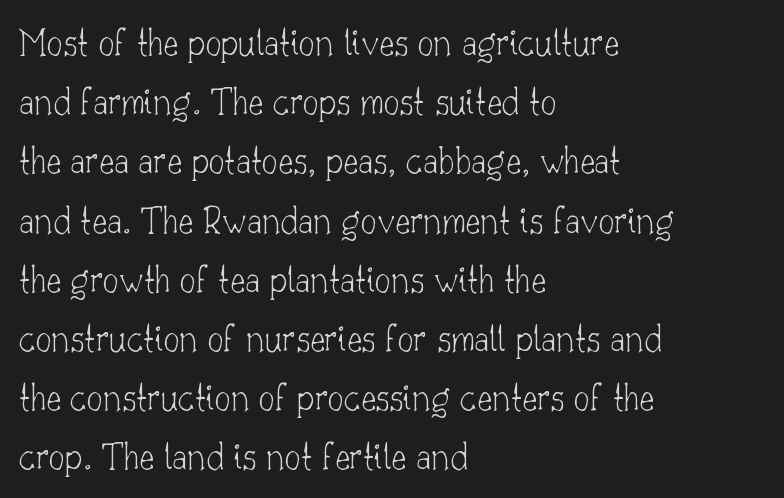
Q: Is the text bold? A: No.
Q: Is the text italic (slanted)? A: No, it is upright.
Q: Is the typeface a serif or a sans-serif typeface? A: Serif.
Q: Is the text underlined? A: No.
Q: How is the paragraph aligned? A: Left-aligned.
Q: Is the spacing between letters normal or unusually wide? A: Normal.
Q: Is the spacing between lines tight, normal or loose? A: Normal.
Q: Width (condensed, normal, or wide)? A: Normal.
Q: Stroke contrast? A: Low.
Q: x-height? A: Small.
Q: Monospaced? A: No.
